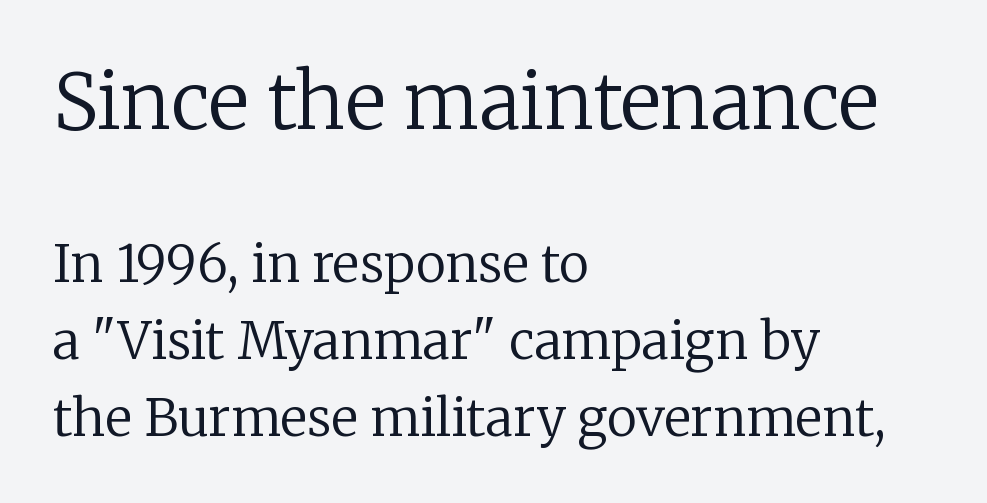
The image shows 77 px regular-weight serif type, upright; set left-aligned, normal line spacing (1.51x), normal letter spacing, not underlined; the first (top) block is 1.51x larger; low stroke contrast and a medium x-height.
